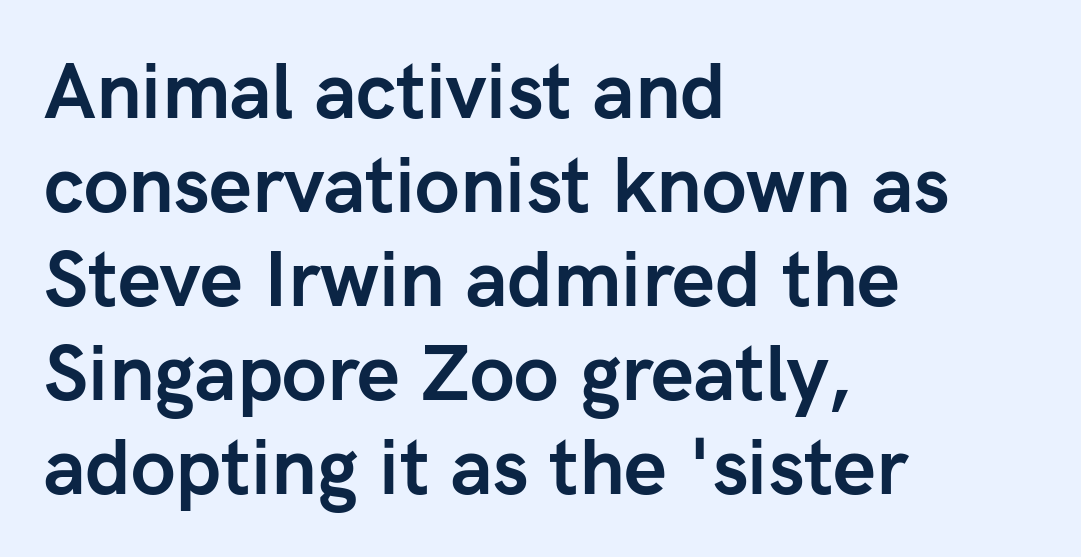
Q: Is the text bold? A: Yes.
Q: Is the text italic (slanted)? A: No, it is upright.
Q: Is the typeface a serif or a sans-serif typeface? A: Sans-serif.
Q: Is the text underlined? A: No.
Q: How is the paragraph aligned? A: Left-aligned.
Q: Is the spacing between letters normal or unusually wide? A: Normal.
Q: Width (condensed, normal, or wide)? A: Normal.
Q: Stroke contrast? A: Low.
Q: x-height? A: Medium.
Q: Monospaced? A: No.
